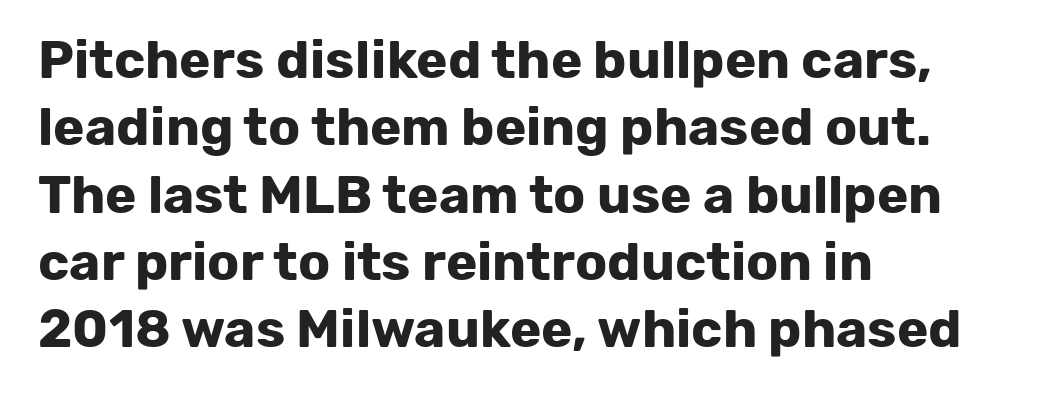
{"serif": "no", "italic": "no", "bold": "yes", "weight": "bold", "width": "normal", "stroke_contrast": "low", "x_height": "medium", "monospaced": "no", "underline": "no", "align": "left", "line_spacing": "normal", "line_spacing_ratio": 1.27, "letter_spacing": "normal", "letter_spacing_em": 0.0, "glyph_px": 53}
